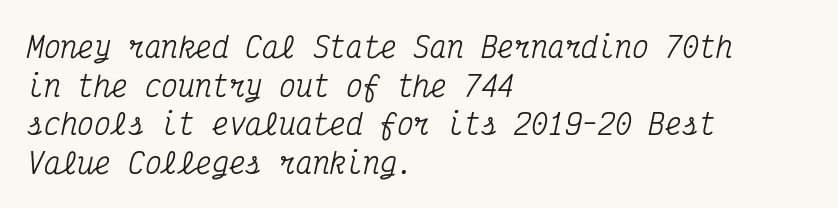
Letterform terminals end in serifs throughout the passage. The typography opts for an oblique posture over an upright one. Observe the ordinary spacing: letters are neighbours, not strangers. The foot of each line stays bare and open. Compared with a centered layout, this one pins lines to the left instead.
